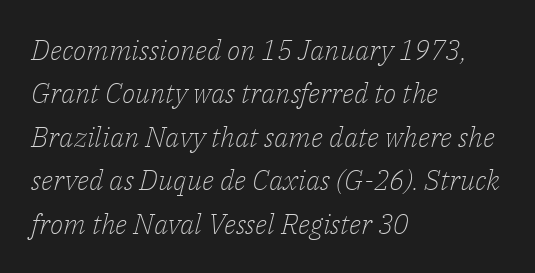
{"serif": "yes", "italic": "yes", "lean": "right", "slant_degrees": 14, "bold": "no", "weight": "light", "width": "normal", "stroke_contrast": "low", "x_height": "medium", "monospaced": "no", "underline": "no", "align": "left", "line_spacing": "normal", "line_spacing_ratio": 1.55, "letter_spacing": "normal", "letter_spacing_em": 0.0, "glyph_px": 28}
